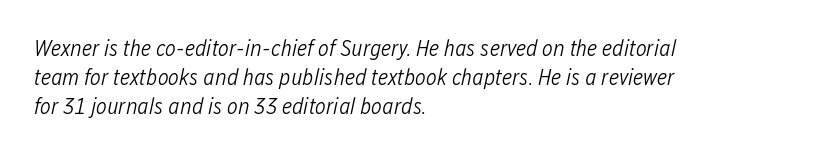
Q: Is the text bold? A: No.
Q: Is the text italic (slanted)? A: Yes, it leans right by about 12 degrees.
Q: Is the text underlined? A: No.
Q: How is the paragraph aligned? A: Left-aligned.
Q: Is the spacing between letters normal or unusually wide? A: Normal.
Q: Is the spacing between lines tight, normal or loose? A: Normal.
